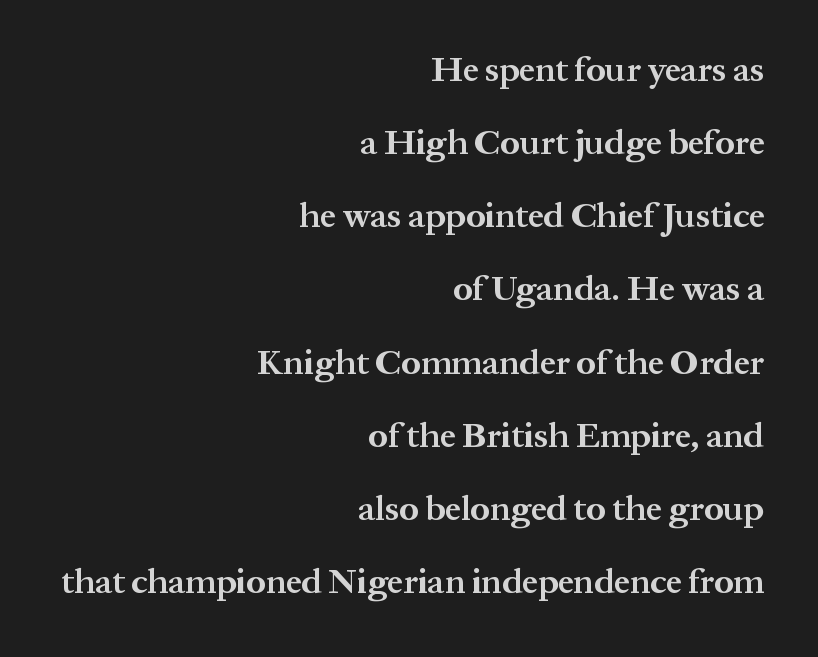
The image shows 35 px bold serif type, upright; set right-aligned, loose line spacing (2.09x), normal letter spacing, not underlined; medium stroke contrast and a medium x-height.
